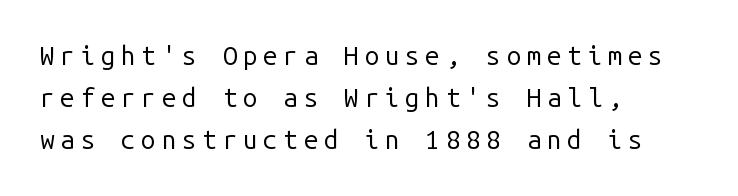
Vertical strokes here are truly vertical. The horizontal fit of the characters is loose and conspicuously gappy. The foot of each line stays bare and open. Which margin do the lines hug? The left one — the right edge is uneven. What's the leading like? Ordinary, nothing unusual. Is the stroke heavy? The answer is a plain regular-or-lighter.
